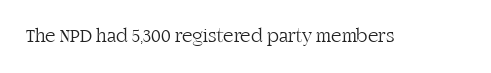
Q: Is the text bold? A: No.
Q: Is the text italic (slanted)? A: No, it is upright.
Q: Is the text underlined? A: No.
Q: Is the spacing between letters normal or unusually wide? A: Normal.
